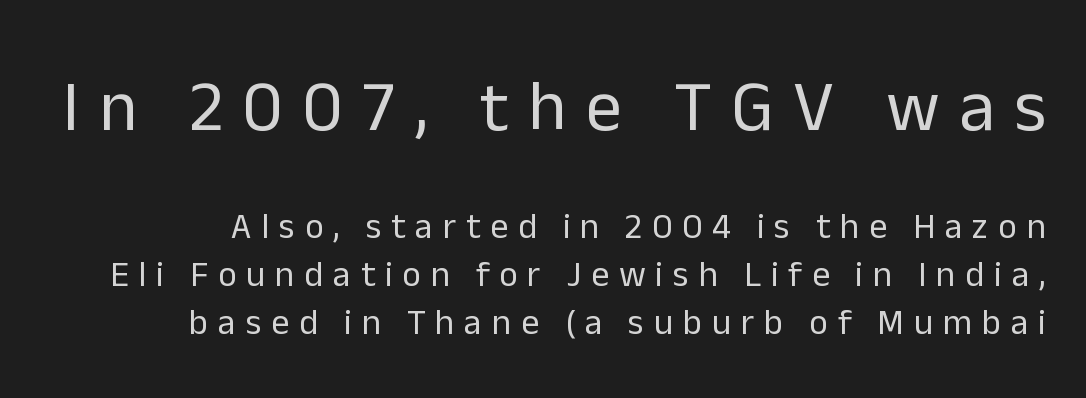
Clear beneath every line of the passage. Think standard paragraph weight, or any step lighter than that. Here the glyphs are tracked loosely, breaking word shapes into spaced letters. Character widths vary here, with narrow letters taking less room than wide ones. Notice how descenders clear the ascenders below comfortably — that's standard leading.
